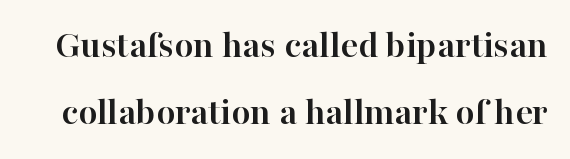
The image shows 39 px semibold serif type, upright; set line spacing 1.71x, normal letter spacing, not underlined; high stroke contrast and a medium x-height.
